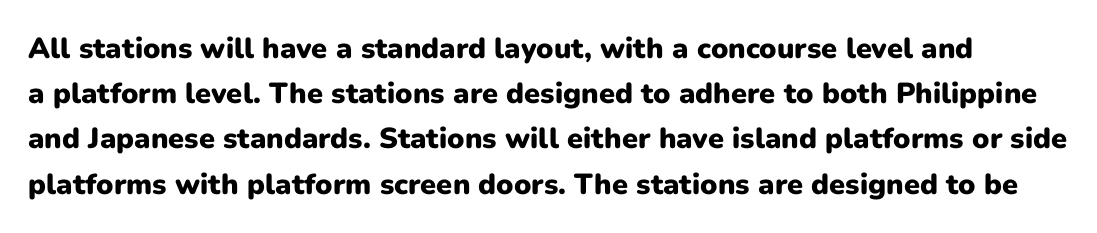
Varying glyph widths throughout — classic text-font behaviour. The space beneath each line is pristine and unruled. Tracking here is standard; glyphs follow each other at the usual distance. Posture: vertical. The rendering uses a bold face; every stroke is thick and dark. The face used here is a sans, in the tradition of grotesques and geometrics.
